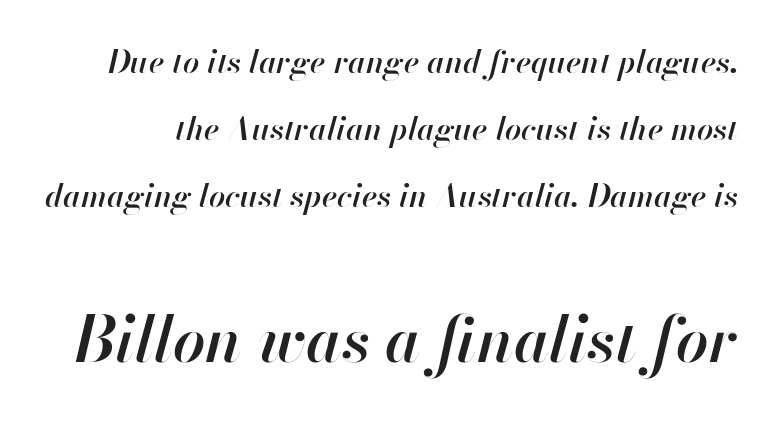
Q: Is the text bold? A: Semi-bold.
Q: Is the text italic (slanted)? A: Yes, it leans right by about 13 degrees.
Q: Is the text underlined? A: No.
Q: Is the spacing between letters normal or unusually wide? A: Normal.
Q: Is the spacing between lines tight, normal or loose? A: Loose.
Q: Which block of text is set in a larger size, the first (top) or the second (bottom)? A: The second (bottom) one.
Q: Width (condensed, normal, or wide)? A: Normal.
Q: Stroke contrast? A: High.
Q: x-height? A: Small.
Q: Monospaced? A: No.
